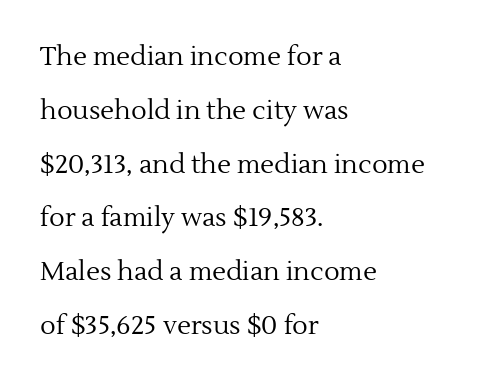
Caption: multi-line text, flush left, ragged right. Nobody touched the tracking dial on this one. Reading down the column, the eye jumps a long way to each next line. The font is comparable to plain body text, perhaps lighter. If you drew a line through each stem, it would be perfectly vertical.
